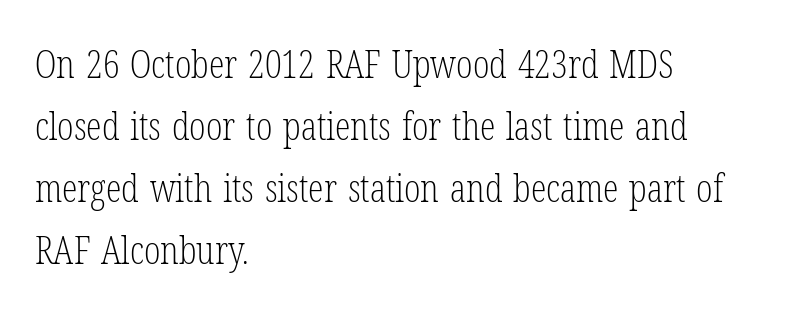
The image shows 39 px light, condensed serif type, upright; set left-aligned, normal line spacing (1.59x), normal letter spacing, not underlined; low stroke contrast and a medium x-height.
